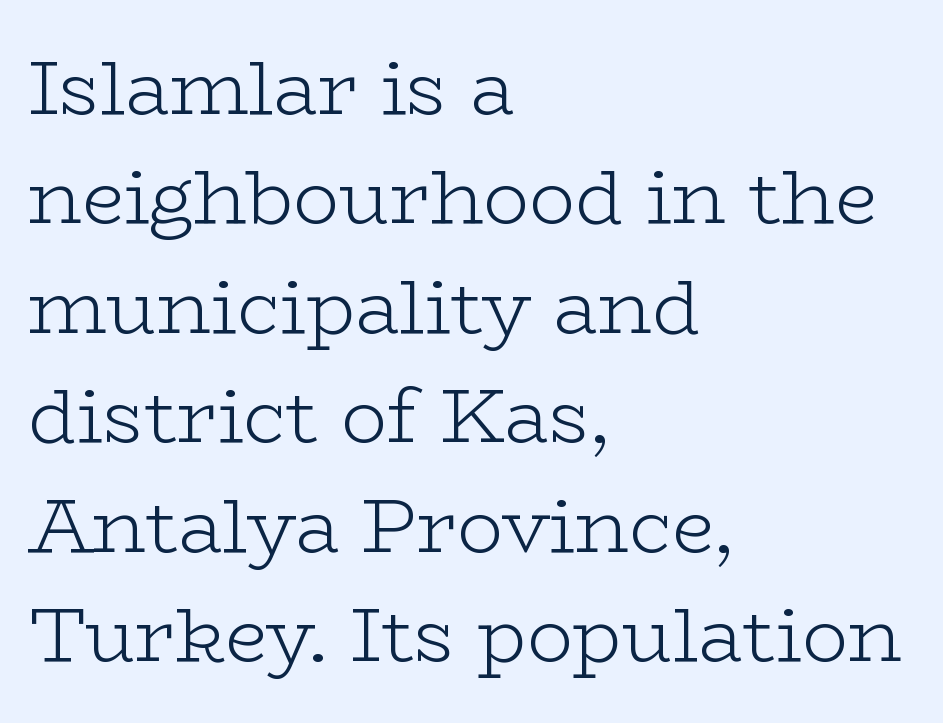
Q: Is the text bold? A: No.
Q: Is the text italic (slanted)? A: No, it is upright.
Q: Is the typeface a serif or a sans-serif typeface? A: Serif.
Q: Is the text underlined? A: No.
Q: How is the paragraph aligned? A: Left-aligned.
Q: Is the spacing between letters normal or unusually wide? A: Normal.
Q: Is the spacing between lines tight, normal or loose? A: Normal.
Q: Width (condensed, normal, or wide)? A: Wide.
Q: Stroke contrast? A: Low.
Q: x-height? A: Medium.
Q: Monospaced? A: No.
